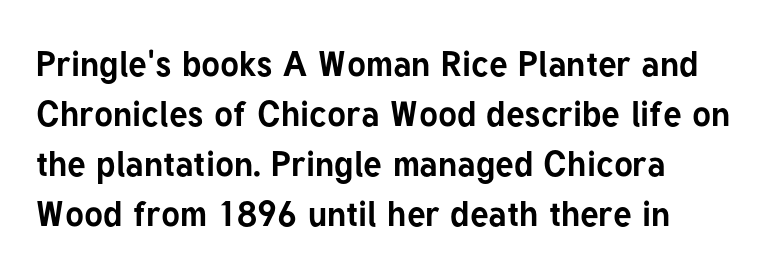
If you drew a line through each stem, it would be perfectly vertical. Is the letter spacing exaggerated? No — it looks like the ordinary default. Visually the block forms a straight wall on the left and a jagged coastline on the right. Are there feet on the stems? There aren't — it's a sans. The rendering uses a bold face; every stroke is thick and dark. Here the designer chose a conventional face with non-uniform glyph widths.
